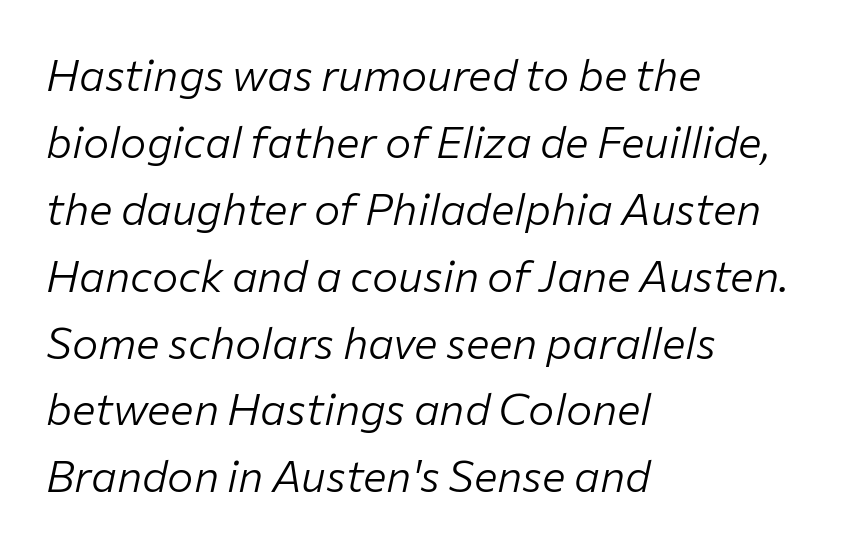
No word sits above an underline. Think standard paragraph weight, or any step lighter than that. The letters advance in unequal steps, a hallmark of proportional type. If you drew a ruler down the left edge, every line would touch it. Normally led — the rows are evenly, conventionally spaced.
